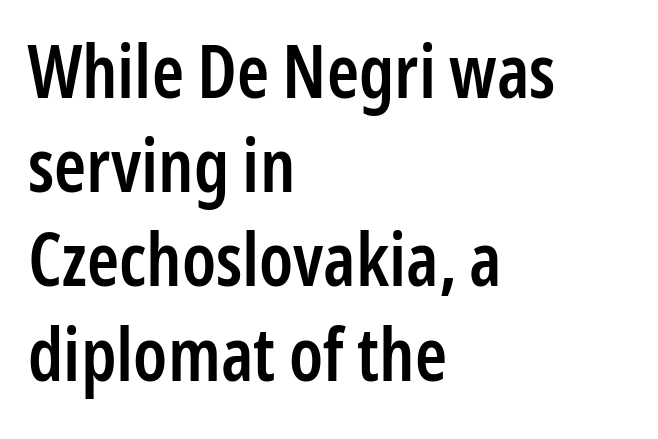
{"serif": "no", "italic": "no", "bold": "semi", "weight": "semibold", "width": "condensed", "stroke_contrast": "low", "x_height": "medium", "monospaced": "no", "underline": "no", "align": "left", "line_spacing": "normal", "line_spacing_ratio": 1.29, "letter_spacing": "normal", "letter_spacing_em": 0.0, "glyph_px": 73}
